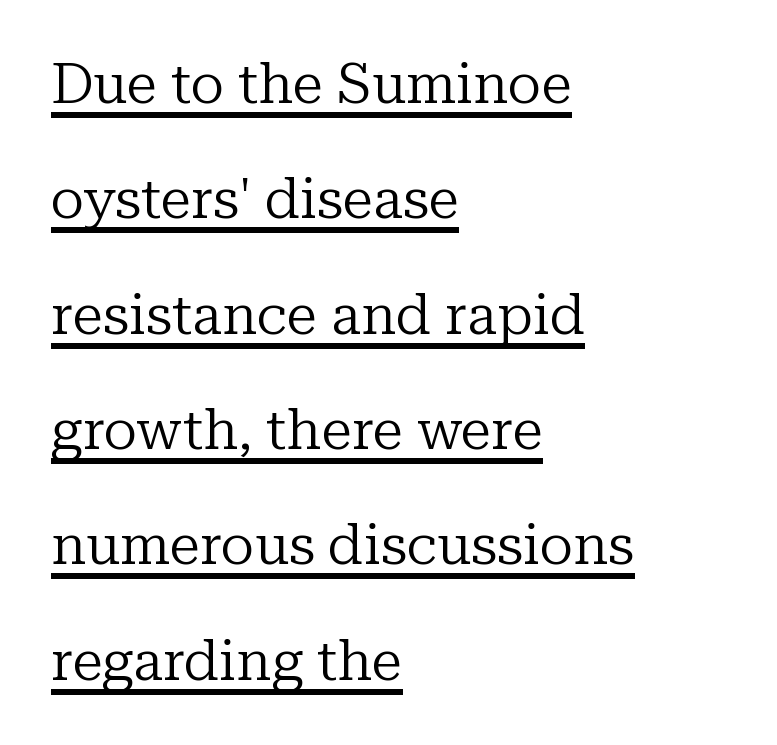
The specimen includes a rule beneath the text block's lines. Each letter's strokes conclude with small projecting serifs. The typesetting does not lean heavy: it is not bold. The designer dialed line spacing up above the default.
